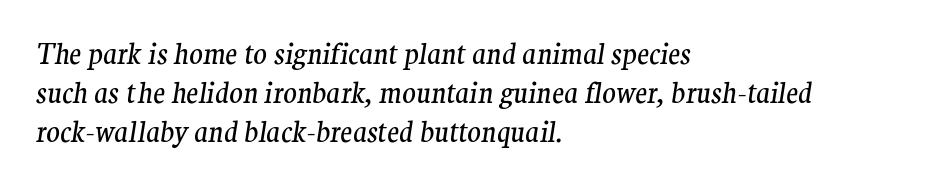
The image shows 28 px regular-weight serif type, italic (leaning right); set left-aligned, normal line spacing (1.4x), normal letter spacing, not underlined; medium stroke contrast and a medium x-height.
